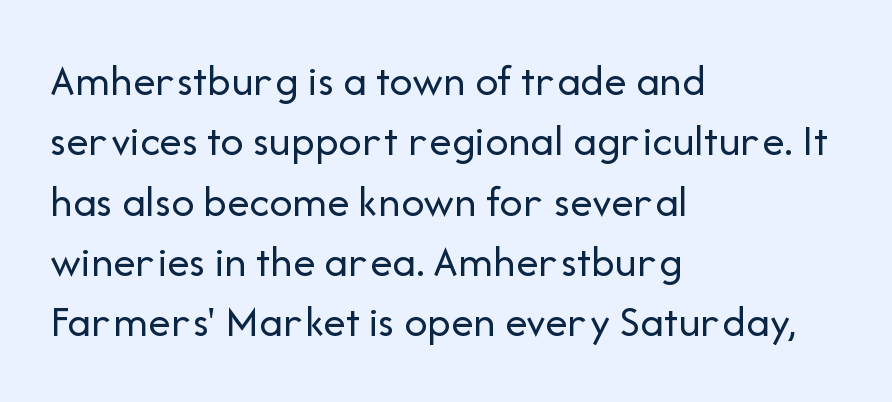
Q: Is the text bold? A: No.
Q: Is the text italic (slanted)? A: No, it is upright.
Q: Is the typeface a serif or a sans-serif typeface? A: Sans-serif.
Q: Is the text underlined? A: No.
Q: How is the paragraph aligned? A: Left-aligned.
Q: Is the spacing between letters normal or unusually wide? A: Normal.
Q: Is the spacing between lines tight, normal or loose? A: Normal.
Q: Width (condensed, normal, or wide)? A: Normal.
Q: Stroke contrast? A: Low.
Q: x-height? A: Medium.
Q: Monospaced? A: No.
